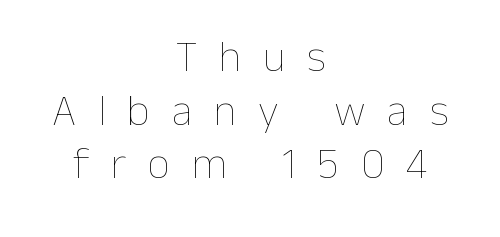
The image shows 44 px thin type, upright; set centered, line spacing 1.22x, unusually wide letter spacing (+0.49 em), not underlined; low stroke contrast and a medium x-height.
